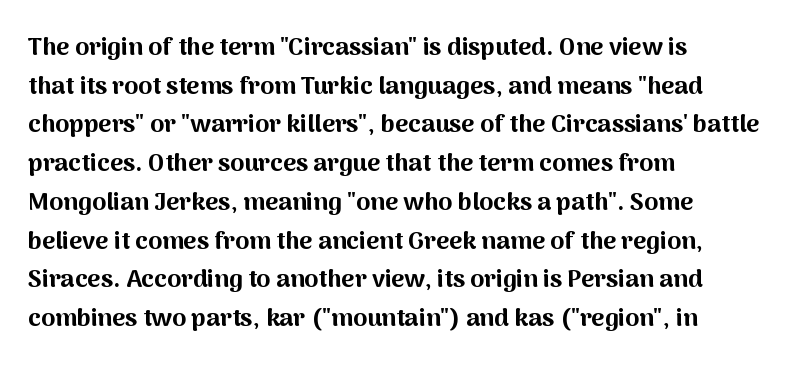
The image shows 25 px bold type, upright; set left-aligned, normal line spacing (1.55x), normal letter spacing, not underlined.
